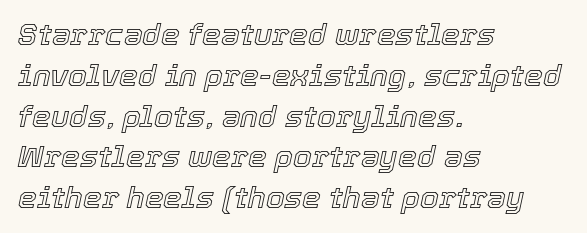
The image shows 30 px text type, italic (leaning right); set left-aligned, normal line spacing (1.36x), normal letter spacing, not underlined; a medium x-height.
